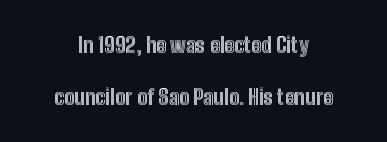
{"italic": "no", "underline": "no", "line_spacing": "loose", "line_spacing_ratio": 2.46, "letter_spacing": "normal", "letter_spacing_em": 0.0, "glyph_px": 21}
